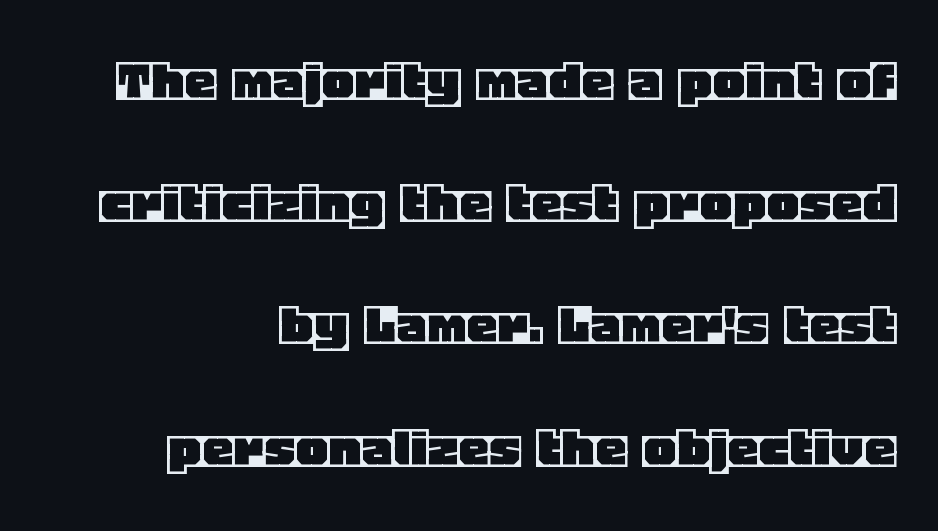
Q: Is the text italic (slanted)? A: No, it is upright.
Q: Is the text underlined? A: No.
Q: How is the paragraph aligned? A: Right-aligned.
Q: Is the spacing between letters normal or unusually wide? A: Normal.
Q: Is the spacing between lines tight, normal or loose? A: Loose.
Q: Width (condensed, normal, or wide)? A: Normal.
Q: x-height? A: Large.
Q: Monospaced? A: No.
